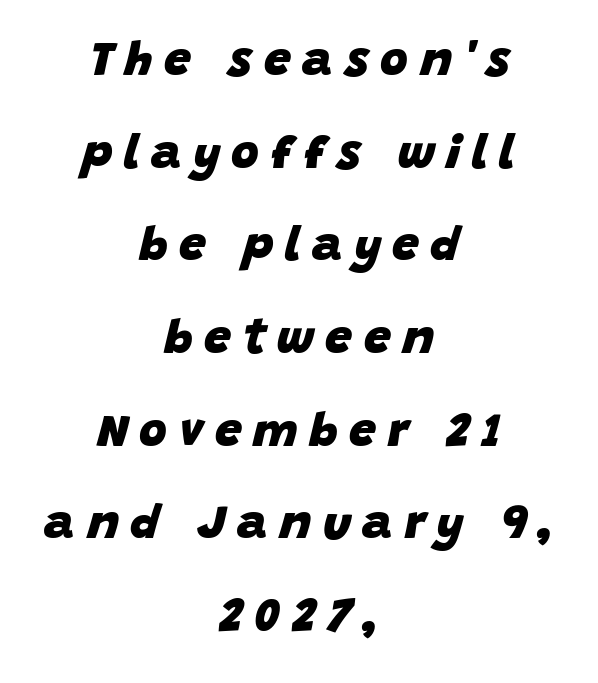
{"italic": "yes", "lean": "right", "slant_degrees": 15, "bold": "yes", "weight": "heavy", "width": "normal", "stroke_contrast": "low", "x_height": "large", "monospaced": "no", "underline": "no", "align": "center", "line_spacing": "loose", "line_spacing_ratio": 1.93, "letter_spacing": "wide", "letter_spacing_em": 0.24, "glyph_px": 48}
